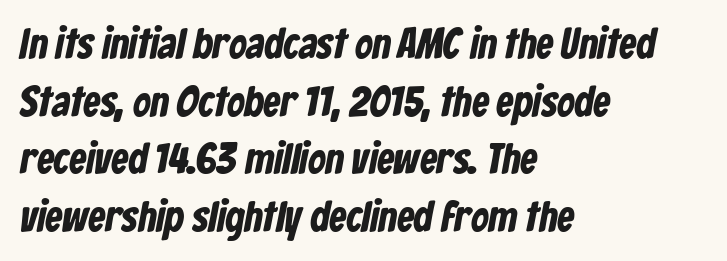
Q: Is the text bold? A: Yes.
Q: Is the typeface a serif or a sans-serif typeface? A: Sans-serif.
Q: Is the text underlined? A: No.
Q: How is the paragraph aligned? A: Left-aligned.
Q: Is the spacing between letters normal or unusually wide? A: Normal.
Q: Is the spacing between lines tight, normal or loose? A: Normal.
Q: Width (condensed, normal, or wide)? A: Condensed.
Q: Stroke contrast? A: Low.
Q: x-height? A: Medium.
Q: Monospaced? A: No.
